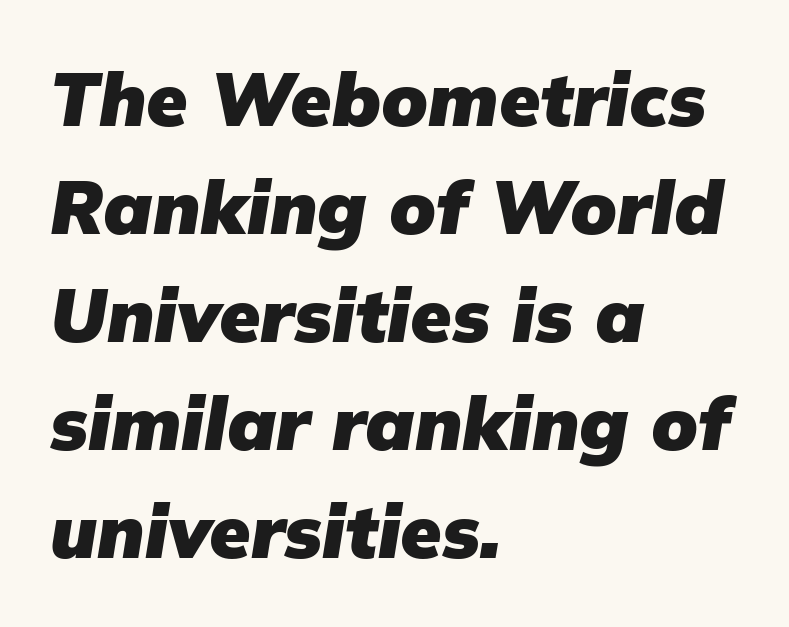
The image shows 75 px heavy type, italic (leaning right); set left-aligned, normal line spacing (1.44x), normal letter spacing, not underlined; low stroke contrast and a medium x-height.
